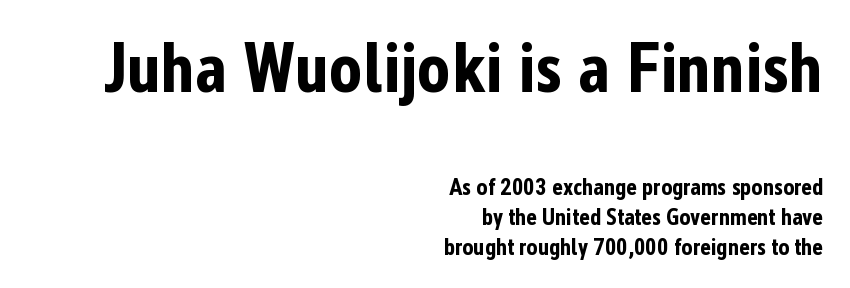
Q: Is the text bold? A: Yes.
Q: Is the text italic (slanted)? A: No, it is upright.
Q: Is the typeface a serif or a sans-serif typeface? A: Sans-serif.
Q: Is the text underlined? A: No.
Q: How is the paragraph aligned? A: Right-aligned.
Q: Is the spacing between letters normal or unusually wide? A: Normal.
Q: Is the spacing between lines tight, normal or loose? A: Normal.
Q: Which block of text is set in a larger size, the first (top) or the second (bottom)? A: The first (top) one.
Q: Width (condensed, normal, or wide)? A: Condensed.
Q: Stroke contrast? A: Low.
Q: x-height? A: Medium.
Q: Monospaced? A: No.
